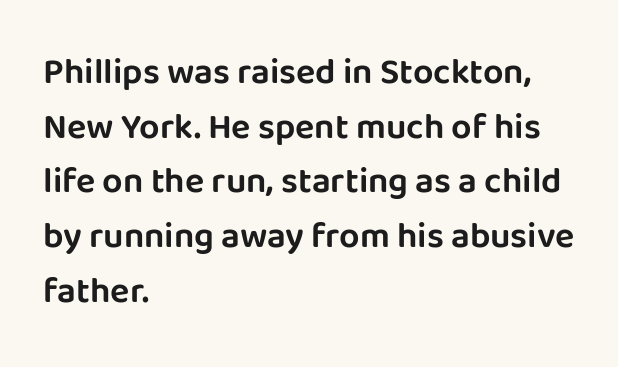
Q: Is the text italic (slanted)? A: No, it is upright.
Q: Is the typeface a serif or a sans-serif typeface? A: Sans-serif.
Q: Is the text underlined? A: No.
Q: How is the paragraph aligned? A: Left-aligned.
Q: Is the spacing between letters normal or unusually wide? A: Normal.
Q: Is the spacing between lines tight, normal or loose? A: Normal.
Q: Width (condensed, normal, or wide)? A: Normal.
Q: Stroke contrast? A: Low.
Q: x-height? A: Large.
Q: Monospaced? A: No.
